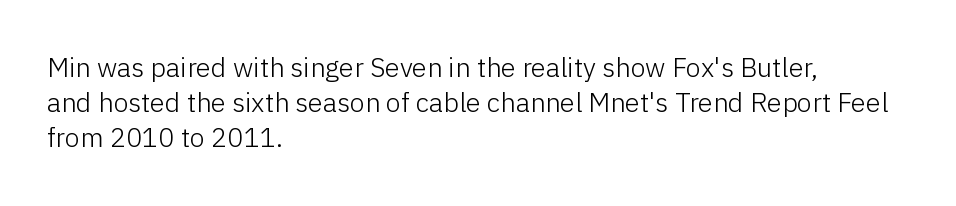
The image shows 27 px text type, upright; set left-aligned, normal line spacing (1.29x), normal letter spacing, not underlined.
